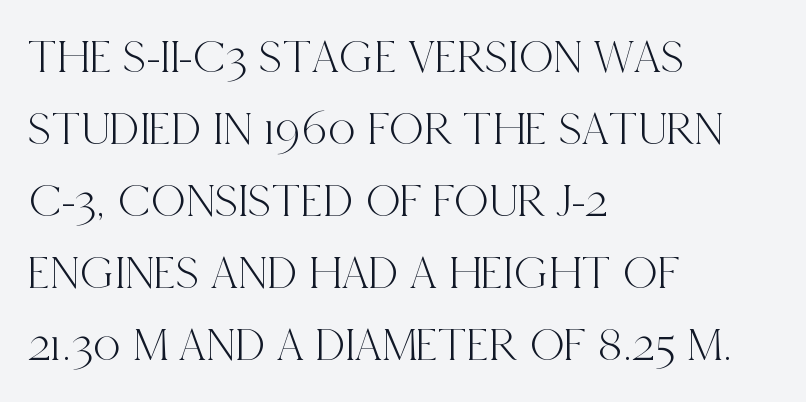
Unlike italic type, these characters show no tilt at all. The rows are spaced the way most documents space them. A classic flush-left, rag-right setting is used for this passage. Only glyphs here, with clear space below each row.
